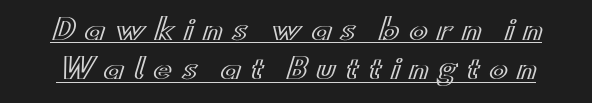
Proportional: the letters do not fall into vertical columns. Normally led — the rows are evenly, conventionally spaced. Here the glyphs are tracked loosely, breaking word shapes into spaced letters.
